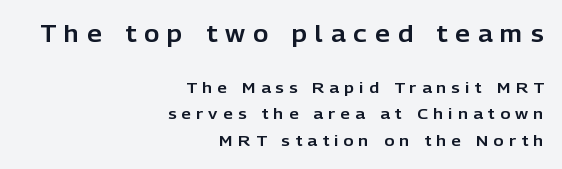
The image shows 23 px text type, upright; set right-aligned, line spacing 1.76x, unusually wide letter spacing (+0.36 em), not underlined; the first (top) block is 1.53x larger.
